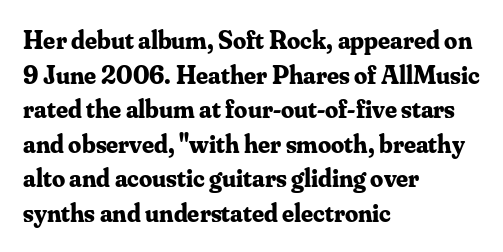
{"italic": "no", "bold": "yes", "underline": "no", "align": "left", "line_spacing": "normal", "line_spacing_ratio": 1.33, "letter_spacing": "normal", "letter_spacing_em": 0.0, "glyph_px": 26}
